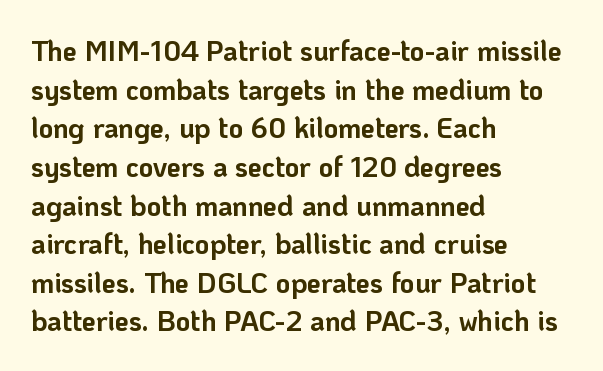
Decoration check: the copy has no underline. The typesetting leans heavy: a genuine bold. Is the block centered? No — it sits flush against the left margin. Horizontal bands of white between lines are of average thickness.
